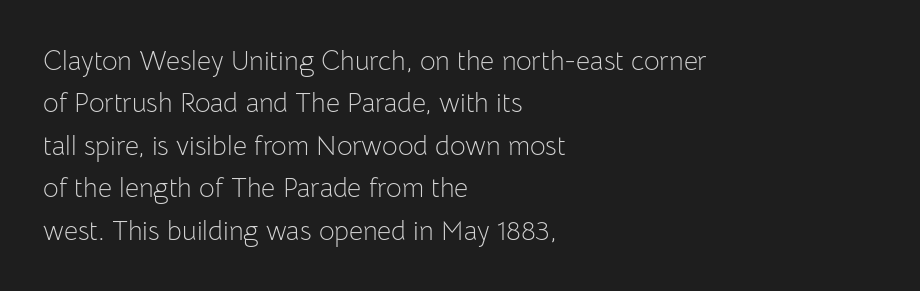
The image shows 27 px text type, upright; set left-aligned, normal line spacing (1.57x), normal letter spacing, not underlined.
